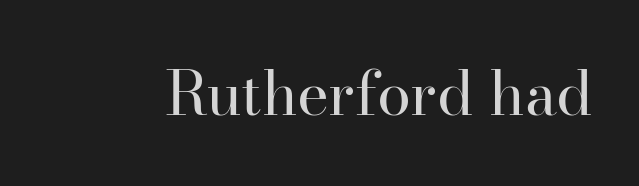
Q: Is the text bold? A: No.
Q: Is the text italic (slanted)? A: No, it is upright.
Q: Is the typeface a serif or a sans-serif typeface? A: Serif.
Q: Is the text underlined? A: No.
Q: Is the spacing between letters normal or unusually wide? A: Normal.
Q: Width (condensed, normal, or wide)? A: Normal.
Q: Stroke contrast? A: High.
Q: x-height? A: Small.
Q: Monospaced? A: No.
